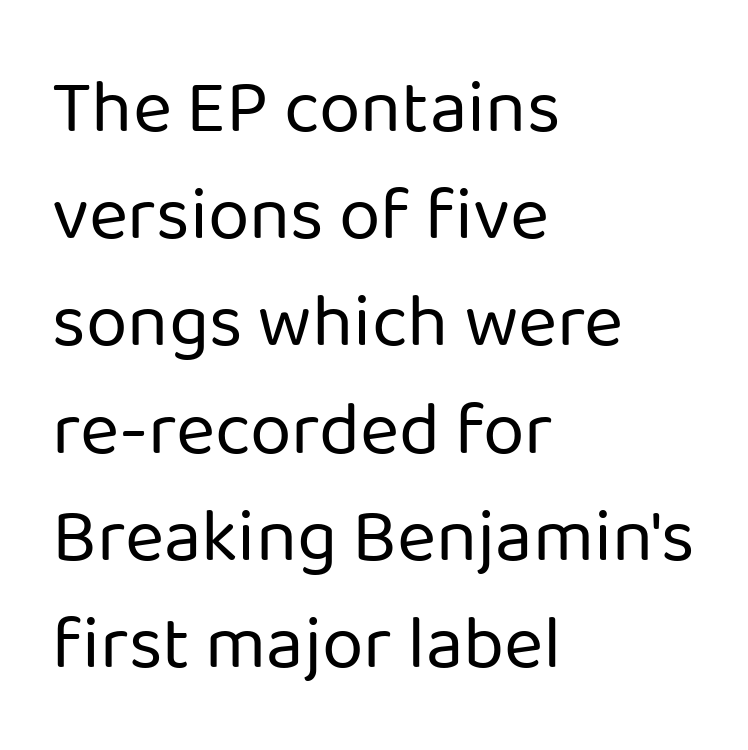
Q: Is the text bold? A: No.
Q: Is the text italic (slanted)? A: No, it is upright.
Q: Is the typeface a serif or a sans-serif typeface? A: Sans-serif.
Q: Is the text underlined? A: No.
Q: How is the paragraph aligned? A: Left-aligned.
Q: Is the spacing between letters normal or unusually wide? A: Normal.
Q: Is the spacing between lines tight, normal or loose? A: Normal.
Q: Width (condensed, normal, or wide)? A: Normal.
Q: Stroke contrast? A: Low.
Q: x-height? A: Medium.
Q: Monospaced? A: No.
